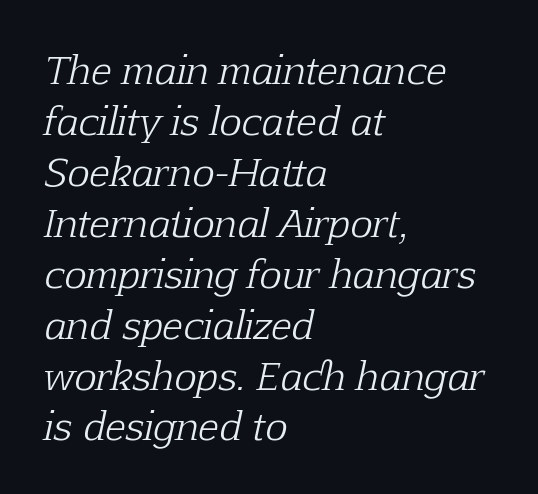
{"serif": "yes", "italic": "yes", "lean": "right", "slant_degrees": 12, "bold": "no", "weight": "light", "width": "normal", "stroke_contrast": "low", "x_height": "medium", "monospaced": "no", "underline": "no", "align": "left", "line_spacing": "normal", "line_spacing_ratio": 1.34, "letter_spacing": "normal", "letter_spacing_em": 0.0, "glyph_px": 38}
